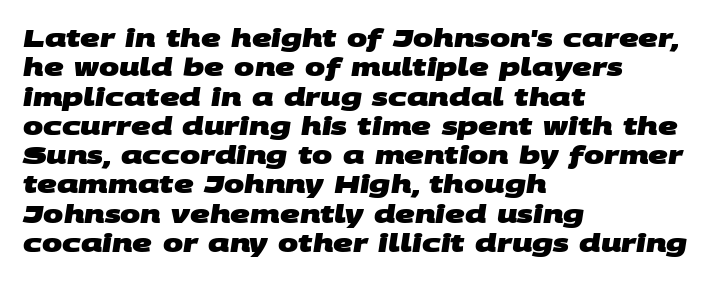
The image shows 24 px bold type; set left-aligned, line spacing 1.22x, normal letter spacing, not underlined.
